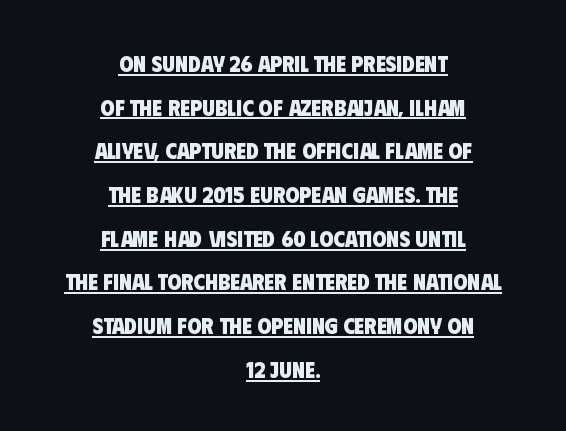
{"bold": "yes", "underline": "yes", "align": "center", "line_spacing": "loose", "line_spacing_ratio": 1.9, "letter_spacing": "normal", "letter_spacing_em": 0.0, "glyph_px": 23}
